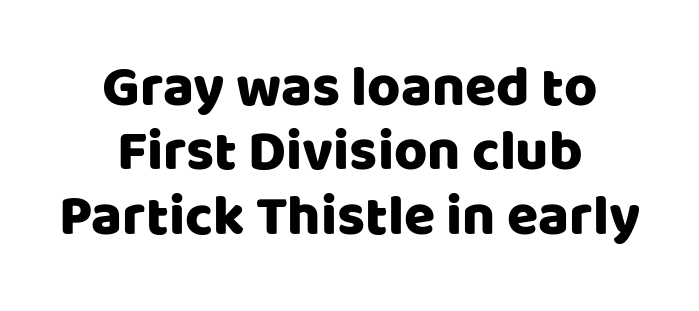
The image shows 57 px sans-serif type, upright; set centered, tight line spacing (1.13x), normal letter spacing, not underlined; low stroke contrast and a large x-height.
